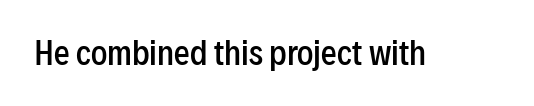
{"serif": "no", "italic": "no", "bold": "semi", "weight": "semibold", "width": "condensed", "stroke_contrast": "low", "x_height": "medium", "monospaced": "no", "underline": "no", "letter_spacing": "normal", "letter_spacing_em": 0.0, "glyph_px": 31}
